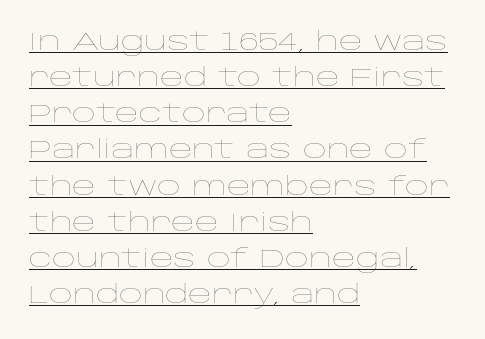
Q: Is the text bold? A: No.
Q: Is the text italic (slanted)? A: No, it is upright.
Q: Is the text underlined? A: Yes.
Q: How is the paragraph aligned? A: Left-aligned.
Q: Is the spacing between letters normal or unusually wide? A: Normal.
Q: Is the spacing between lines tight, normal or loose? A: Normal.
